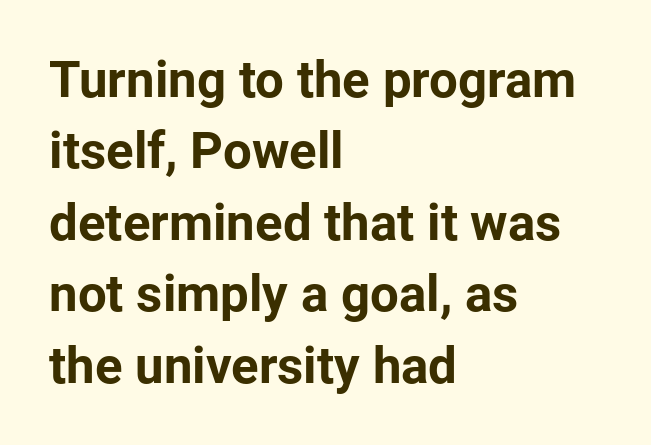
Style check: upright. Looks like regular typesetting: each glyph gets only the width it needs. One glance says typical: line gaps are just what's usual. This sample uses plain, unmodified letter spacing. Bare-footed words on every line. One-word summary of the alignment: left.
